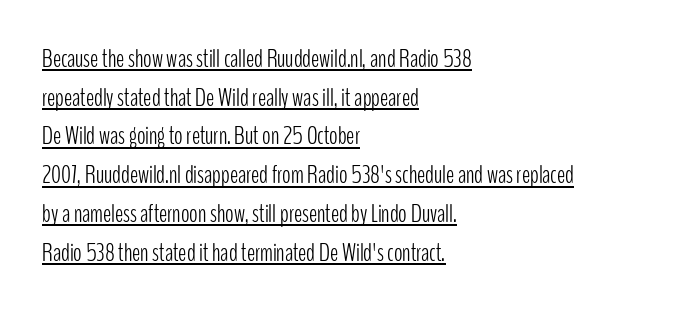
{"italic": "no", "bold": "no", "underline": "yes", "align": "left", "line_spacing": "normal", "line_spacing_ratio": 1.55, "letter_spacing": "normal", "letter_spacing_em": 0.0, "glyph_px": 25}
